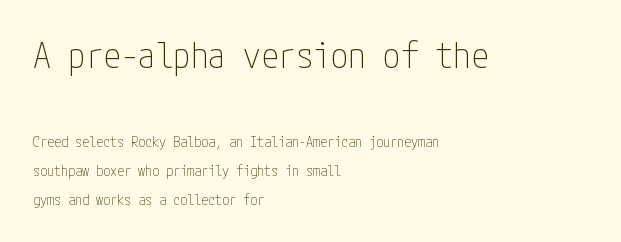
Bold? No — there's no thickening of the strokes. This sample uses plain, unmodified letter spacing. Nothing sits at the stroke ends, so this counts as sans-serif. The space between consecutive lines is lavish. In CSS terms this would be text-align: left. Caption: upper text group enlarged, lower text group reduced.
